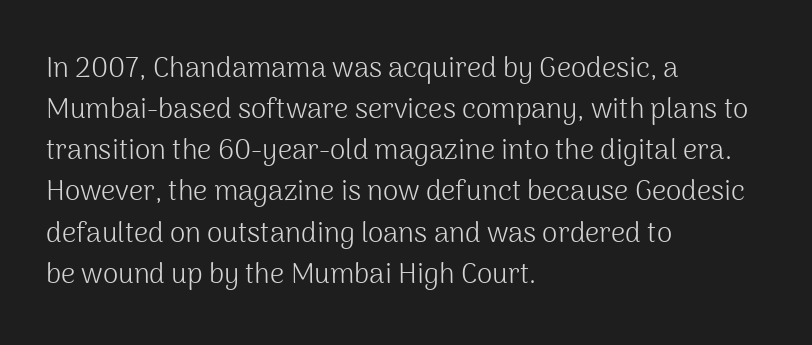
{"serif": "no", "italic": "no", "bold": "no", "weight": "light", "width": "normal", "stroke_contrast": "medium", "x_height": "medium", "monospaced": "no", "underline": "no", "align": "left", "line_spacing": "normal", "line_spacing_ratio": 1.47, "letter_spacing": "normal", "letter_spacing_em": 0.0, "glyph_px": 28}
